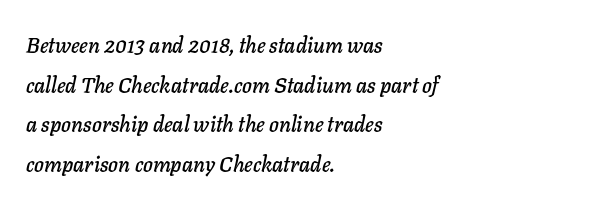
Italic? Definitely — the glyphs are oblique. The string is rendered with underlining switched off. Which margin do the lines hug? The left one — the right edge is uneven. The letters sit at their default tracking, neither squeezed nor spread.
